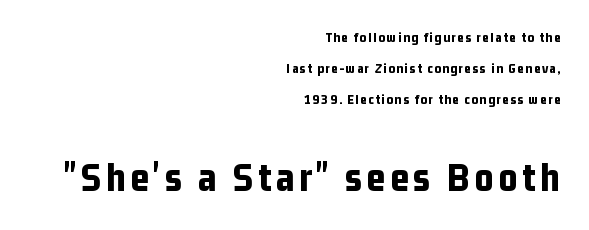
The image shows 41 px bold, condensed sans-serif type, upright; set right-aligned, loose line spacing (2.2x), not underlined; the second (bottom) block is 2.93x larger; low stroke contrast and a medium x-height.
